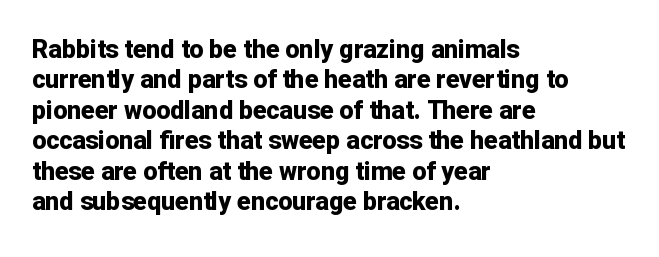
Each line starts at the same left margin while the right side varies. Words appear dense and cohesive because spacing is normal. What weight is shown? A full bold with thick strokes. Nope, not italic — everything's standing straight.
